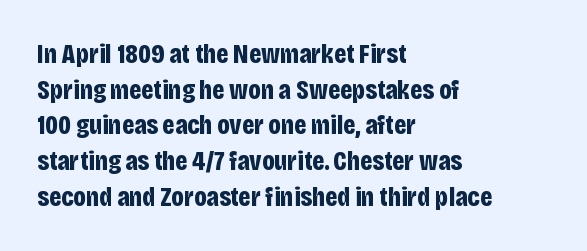
The image shows 27 px bold type, upright; set left-aligned, normal line spacing (1.32x), normal letter spacing, not underlined.
